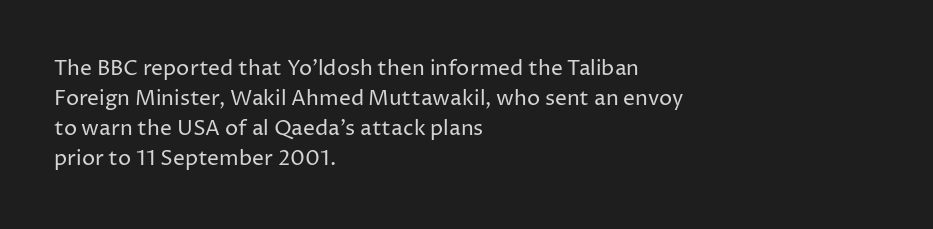
{"italic": "no", "bold": "no", "underline": "no", "align": "left", "line_spacing": "normal", "line_spacing_ratio": 1.43, "letter_spacing": "normal", "letter_spacing_em": 0.0, "glyph_px": 21}
